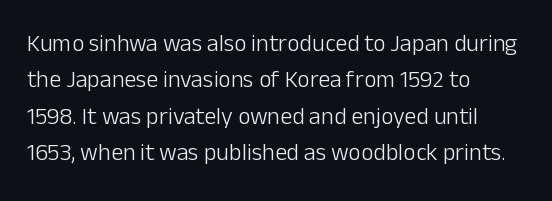
Q: Is the text bold? A: No.
Q: Is the text italic (slanted)? A: No, it is upright.
Q: Is the text underlined? A: No.
Q: How is the paragraph aligned? A: Left-aligned.
Q: Is the spacing between letters normal or unusually wide? A: Normal.
Q: Is the spacing between lines tight, normal or loose? A: Normal.
